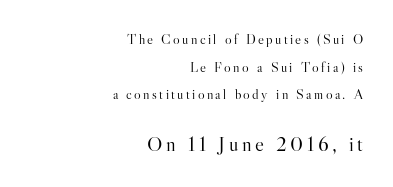
The image shows 21 px text type, upright; set right-aligned, loose line spacing (1.97x), not underlined; the second (bottom) block is 1.5x larger.
